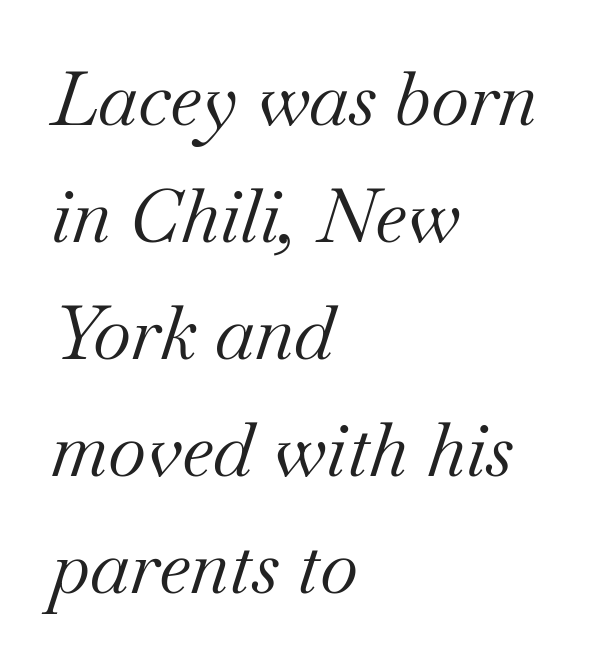
Q: Is the text bold? A: No.
Q: Is the text italic (slanted)? A: Yes, it leans right by about 18 degrees.
Q: Is the typeface a serif or a sans-serif typeface? A: Serif.
Q: Is the text underlined? A: No.
Q: How is the paragraph aligned? A: Left-aligned.
Q: Is the spacing between letters normal or unusually wide? A: Normal.
Q: Is the spacing between lines tight, normal or loose? A: Normal.
Q: Width (condensed, normal, or wide)? A: Normal.
Q: Stroke contrast? A: Medium.
Q: x-height? A: Small.
Q: Monospaced? A: No.
